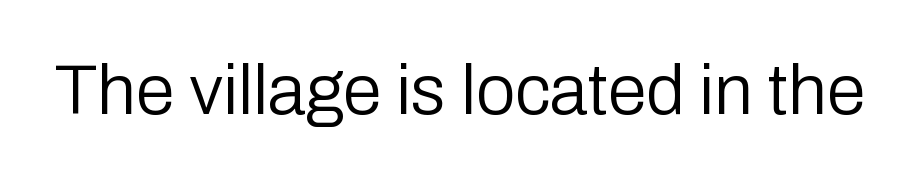
Vertical stems look standard width or narrower in stroke. The glyphs are unaccompanied by any horizontal stroke below them. Unlike italic type, these characters show no tilt at all. Honestly, the letter spacing is just normal — you wouldn't notice it. Varying glyph widths throughout — classic text-font behaviour.
